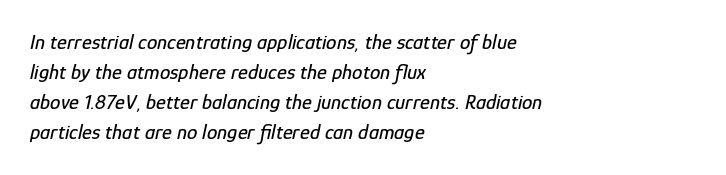
{"italic": "yes", "lean": "right", "slant_degrees": 12, "underline": "no", "align": "left", "line_spacing": "normal", "line_spacing_ratio": 1.43, "letter_spacing": "normal", "letter_spacing_em": 0.0, "glyph_px": 21}
